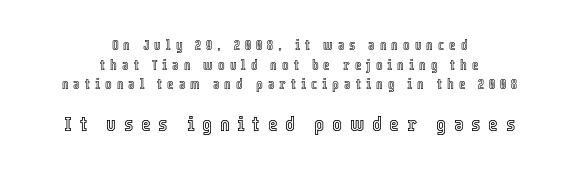
Each new line begins a customary step beneath the previous one. Display-style spreading of the glyphs; the letterfit is very open. Which chunk is bigger? The second one — the bottom block dwarfs the top. The lettering stays uniformly vertical, giving the passage a roman look. Nobody drew a line under any word here.
